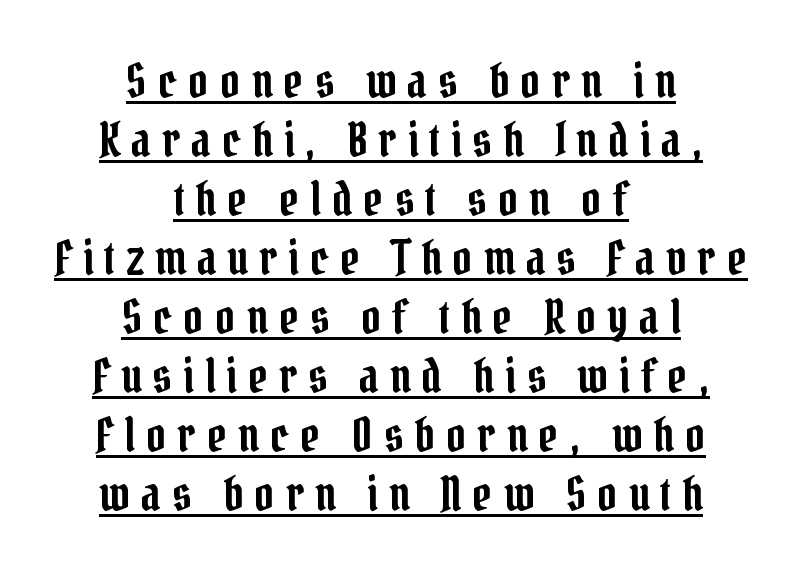
The line texture is sparse and dotted thanks to wide tracking. Examine the stroke ends and you'll spot serifs. When letters stand straight like this, we call the style roman or upright. Do the characters align in a grid? No, the font is proportional. Somebody hit Ctrl+U on this one — the words are underlined. The lines in this sample share a center point and differ in where they start and stop.
